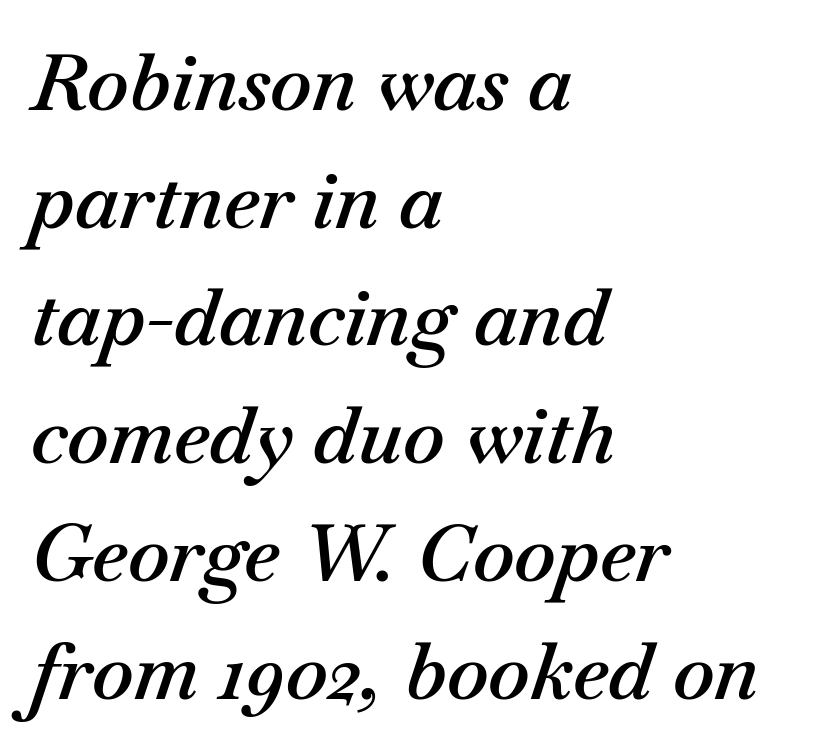
Observe the lean: these are italic letterforms. The passage shown stacks its lines at a standard gap. A bare baseline throughout the passage. These lines carry some extra weight — a demibold, not a full bold. The rendering uses natural spacing where letterforms have individual widths. Spacing between characters is what you'd get straight out of the box.
